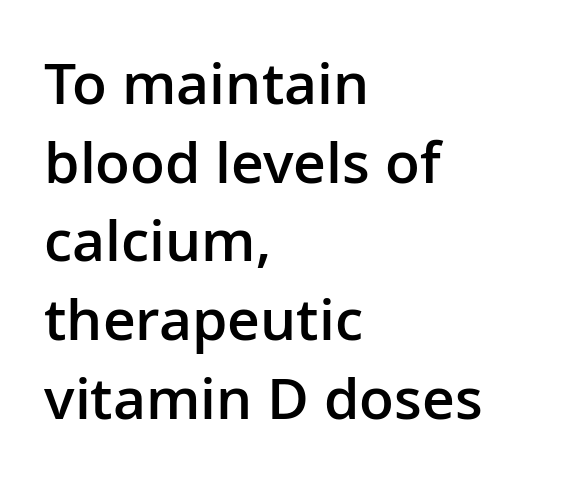
Between one letter and the next there's only the usual sliver of space. The letters carry no serifs — their stems end cleanly without finishing strokes. Proportional: the letters do not fall into vertical columns. Its strokes are somewhat broadened, the hallmark of semibold type.
